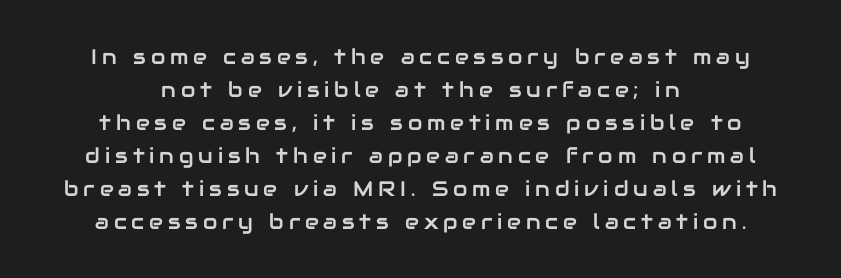
The image shows 21 px text type, upright; set normal line spacing (1.57x), unusually wide letter spacing (+0.23 em), not underlined.
